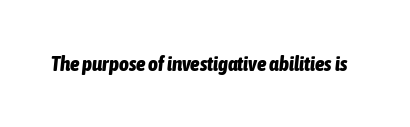
{"italic": "yes", "lean": "right", "slant_degrees": 6, "bold": "yes", "underline": "no", "letter_spacing": "normal", "letter_spacing_em": 0.0, "glyph_px": 21}
